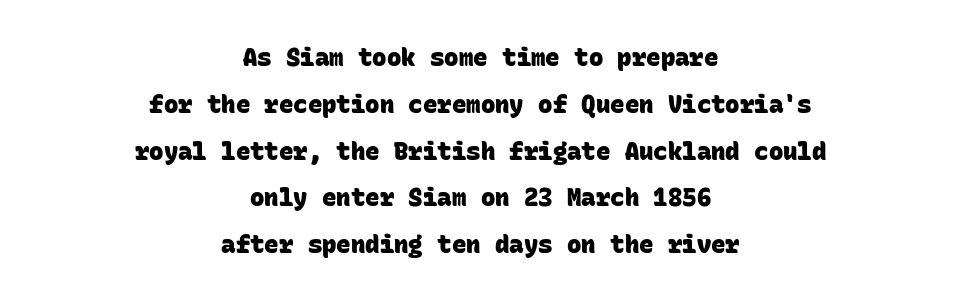
Q: Is the text bold? A: Yes.
Q: Is the text underlined? A: No.
Q: How is the paragraph aligned? A: Centered.
Q: Is the spacing between letters normal or unusually wide? A: Normal.
Q: Is the spacing between lines tight, normal or loose? A: Loose.
